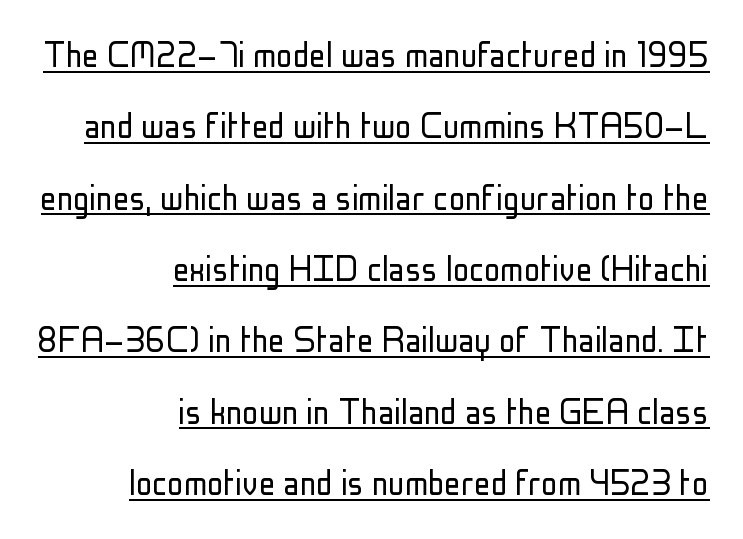
The image shows 41 px light, condensed sans-serif type, upright; set right-aligned, line spacing 1.74x, normal letter spacing, underlined; low stroke contrast and a medium x-height.
